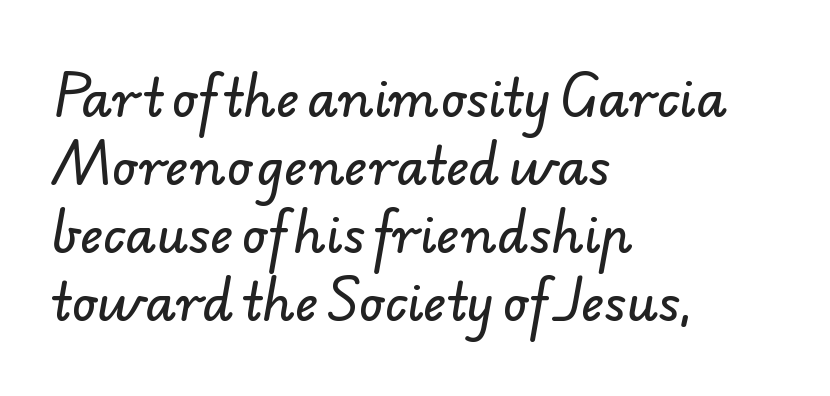
The image shows 50 px sans-serif type; set left-aligned, normal line spacing (1.36x), normal letter spacing, not underlined; low stroke contrast and a small x-height.
